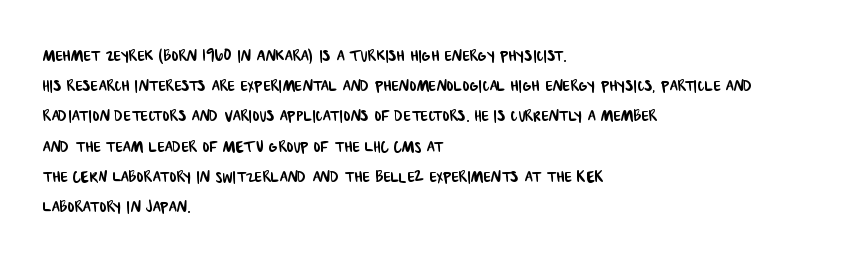
The image shows 21 px text type; set left-aligned, normal line spacing (1.44x), normal letter spacing, not underlined.
